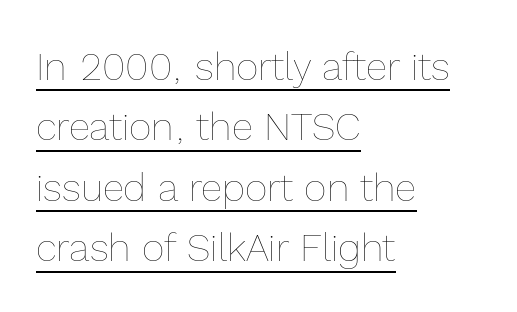
Nope, not italic — everything's standing straight. Quick note: interline space is typical. Does a line run under the words? Yes, clearly. The letterforms sit shoulder to shoulder at normal distance. The letters advance in unequal steps, a hallmark of proportional type.
